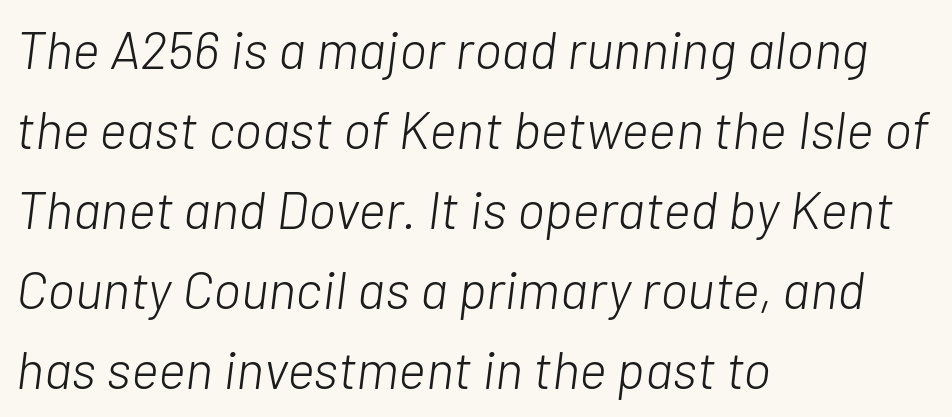
Does extra space separate the letters? No, they use regular spacing. Underline: absent. No letter is thick-stroked: the sample isn't bold. Think of a printed novel: that variable character pitch is what you see here. These lines are set flush left with a ragged right edge. The rendering applies a slant to the glyphs.
